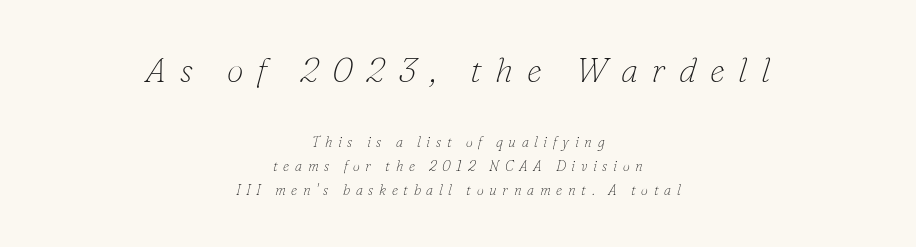
A clean baseline with only descenders dipping below it. In terms of letterspacing, this is a distinctly airy, spread setting. These lines were composed using italics. Scale decreases going downward across the two blocks. The font is comparable to plain body text, perhaps lighter. The lines are quadded center.
